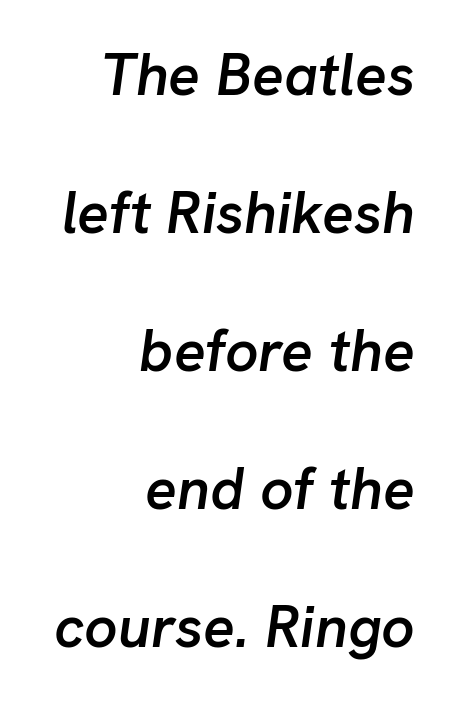
The image shows 59 px semibold type, italic (leaning right); set right-aligned, loose line spacing (2.34x), normal letter spacing, not underlined; low stroke contrast and a medium x-height.
